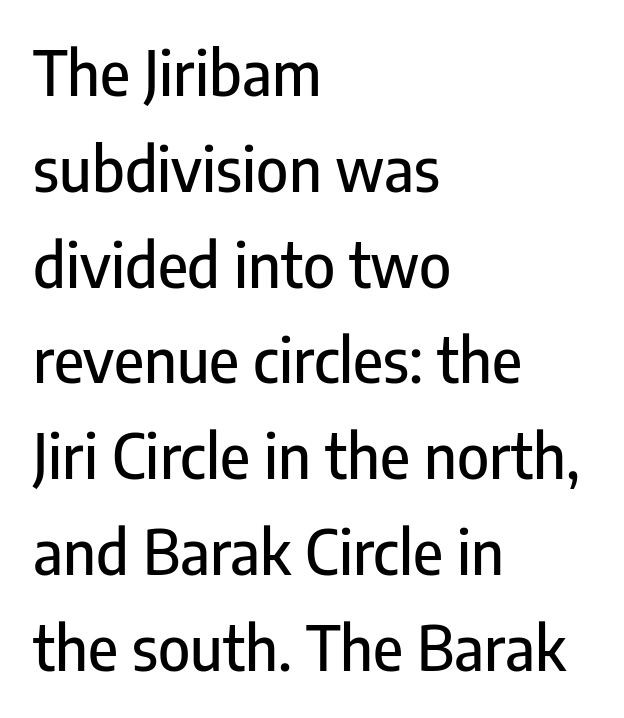
{"serif": "no", "italic": "no", "width": "condensed", "stroke_contrast": "low", "x_height": "medium", "monospaced": "no", "underline": "no", "align": "left", "line_spacing": "normal", "line_spacing_ratio": 1.57, "letter_spacing": "normal", "letter_spacing_em": 0.0, "glyph_px": 61}
